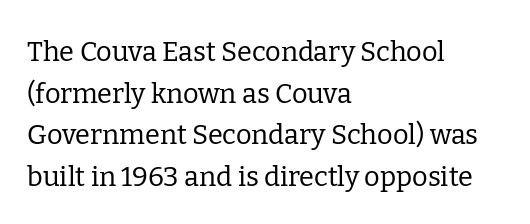
The image shows 27 px text type, upright; set left-aligned, normal line spacing (1.54x), normal letter spacing, not underlined.
